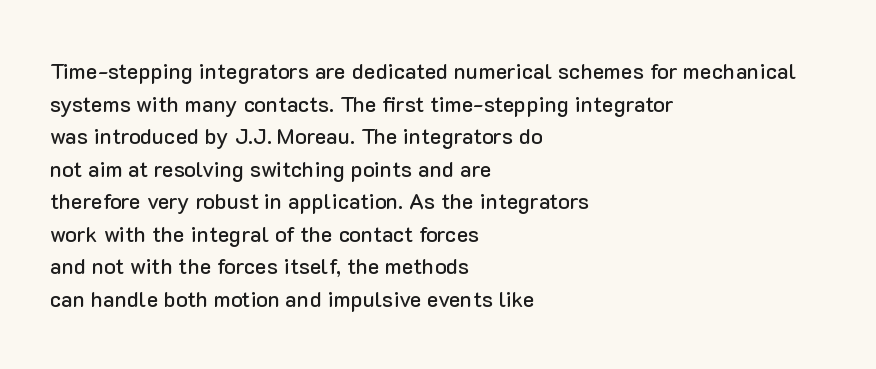
Q: Is the text italic (slanted)? A: No, it is upright.
Q: Is the text underlined? A: No.
Q: How is the paragraph aligned? A: Left-aligned.
Q: Is the spacing between letters normal or unusually wide? A: Normal.
Q: Is the spacing between lines tight, normal or loose? A: Normal.
